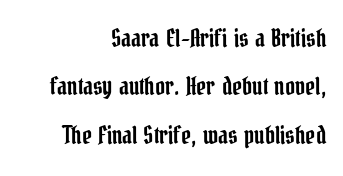
Q: Is the text italic (slanted)? A: No, it is upright.
Q: Is the text underlined? A: No.
Q: How is the paragraph aligned? A: Right-aligned.
Q: Is the spacing between letters normal or unusually wide? A: Normal.
Q: Is the spacing between lines tight, normal or loose? A: Loose.
